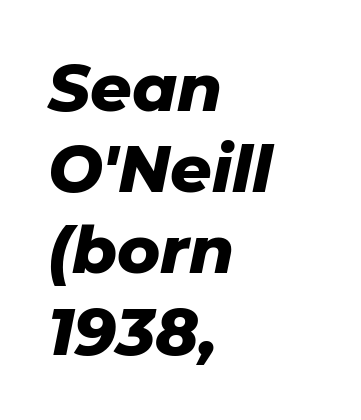
The image shows 65 px heavy type, italic (leaning right); set left-aligned, normal line spacing (1.25x), normal letter spacing, not underlined; low stroke contrast and a medium x-height.
